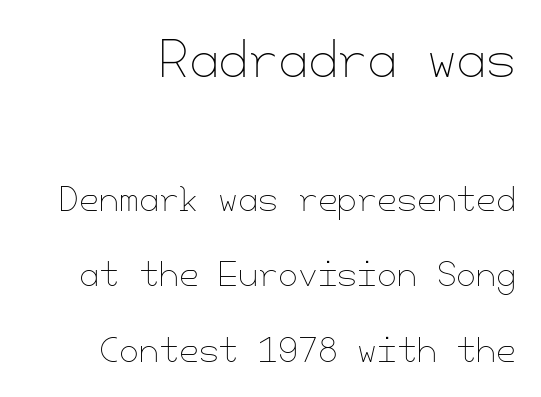
The font is comparable to plain body text, perhaps lighter. The paragraph has a hard right edge and a soft left edge. Is there any slant? The stems are plumb. Descenders are the only things crossing below the line. Baseline-to-baseline distance is far greater than the letter height. Caption: standard tracking, unaltered.
